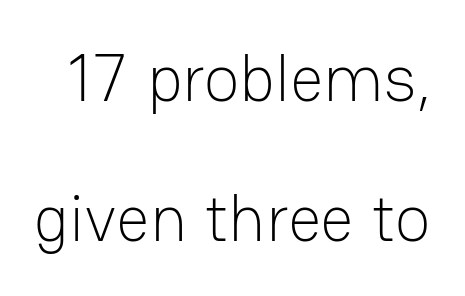
Q: Is the text bold? A: No.
Q: Is the text italic (slanted)? A: No, it is upright.
Q: Is the typeface a serif or a sans-serif typeface? A: Sans-serif.
Q: Is the text underlined? A: No.
Q: Is the spacing between letters normal or unusually wide? A: Normal.
Q: Is the spacing between lines tight, normal or loose? A: Loose.
Q: Width (condensed, normal, or wide)? A: Normal.
Q: Stroke contrast? A: Low.
Q: x-height? A: Medium.
Q: Monospaced? A: No.
